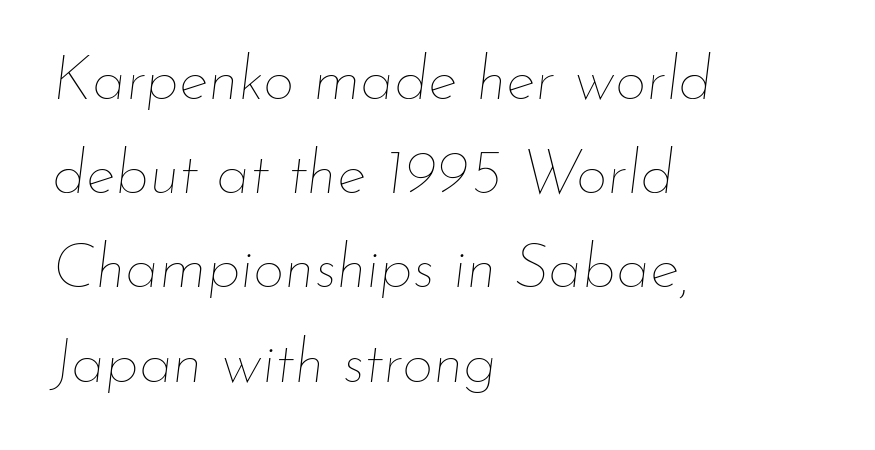
Q: Is the text bold? A: No.
Q: Is the text italic (slanted)? A: Yes, it leans right by about 7 degrees.
Q: Is the text underlined? A: No.
Q: How is the paragraph aligned? A: Left-aligned.
Q: Is the spacing between letters normal or unusually wide? A: Normal.
Q: Is the spacing between lines tight, normal or loose? A: Normal.
Q: Width (condensed, normal, or wide)? A: Normal.
Q: Stroke contrast? A: Low.
Q: x-height? A: Small.
Q: Monospaced? A: No.
